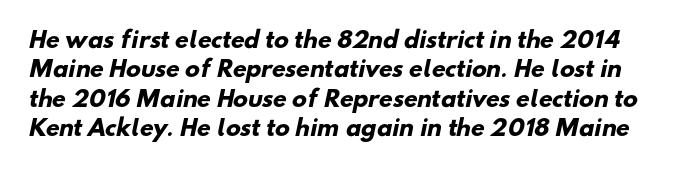
{"bold": "yes", "underline": "no", "line_spacing": "normal", "line_spacing_ratio": 1.34, "letter_spacing": "normal", "letter_spacing_em": 0.0, "glyph_px": 22}
